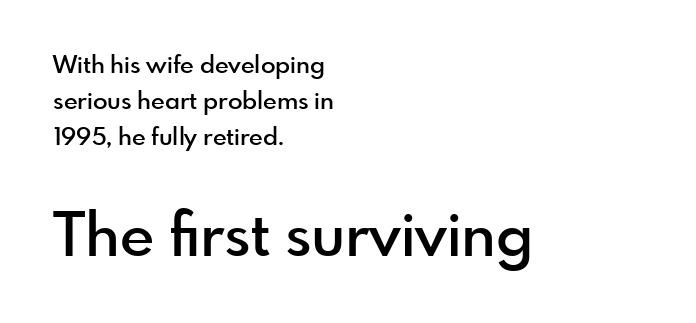
{"serif": "no", "italic": "no", "bold": "semi", "weight": "semibold", "width": "normal", "x_height": "small", "monospaced": "no", "underline": "no", "align": "left", "line_spacing": "normal", "line_spacing_ratio": 1.49, "letter_spacing": "normal", "letter_spacing_em": 0.0, "larger_block": "second", "size_ratio": 2.5, "glyph_px": 60}
